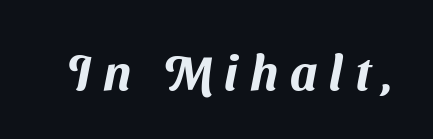
The image shows 49 px sans-serif type; set unusually wide letter spacing (+0.24 em), not underlined; medium stroke contrast and a medium x-height.
